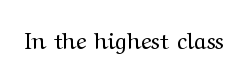
The image shows 23 px text type, upright; set normal letter spacing, not underlined.
